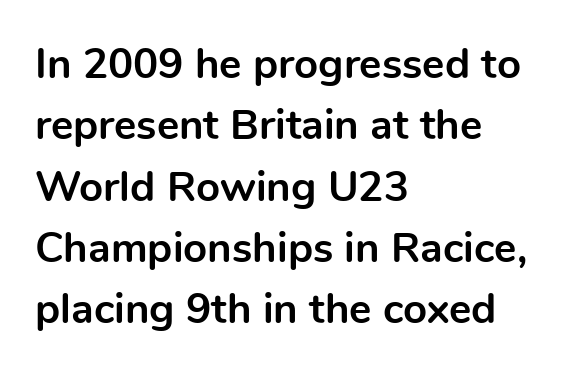
{"serif": "no", "italic": "no", "bold": "yes", "weight": "bold", "width": "normal", "x_height": "medium", "monospaced": "no", "underline": "no", "align": "left", "line_spacing": "normal", "line_spacing_ratio": 1.46, "letter_spacing": "normal", "letter_spacing_em": 0.0, "glyph_px": 42}
